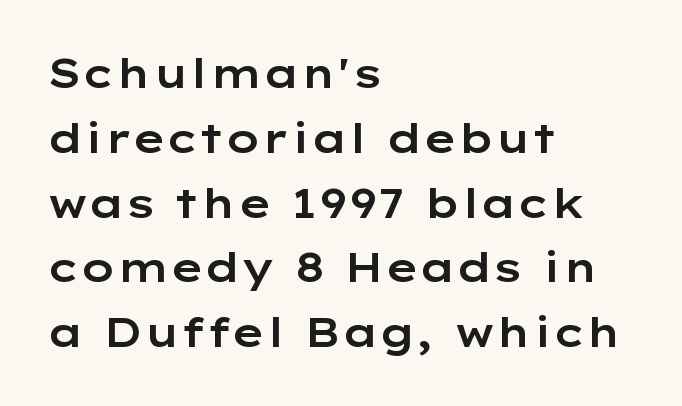
The image shows 41 px wide sans-serif type, upright; set left-aligned, normal line spacing (1.58x), normal letter spacing, not underlined; low stroke contrast and a medium x-height.
